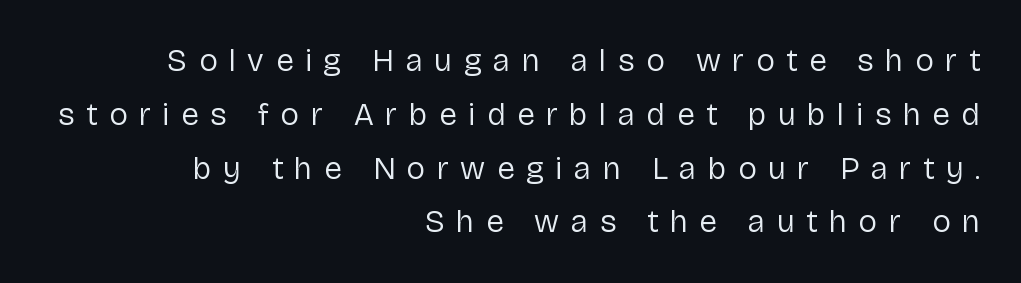
The image shows 32 px regular-weight sans-serif type, upright; set right-aligned, normal line spacing (1.68x), unusually wide letter spacing (+0.36 em), not underlined; low stroke contrast and a medium x-height.
